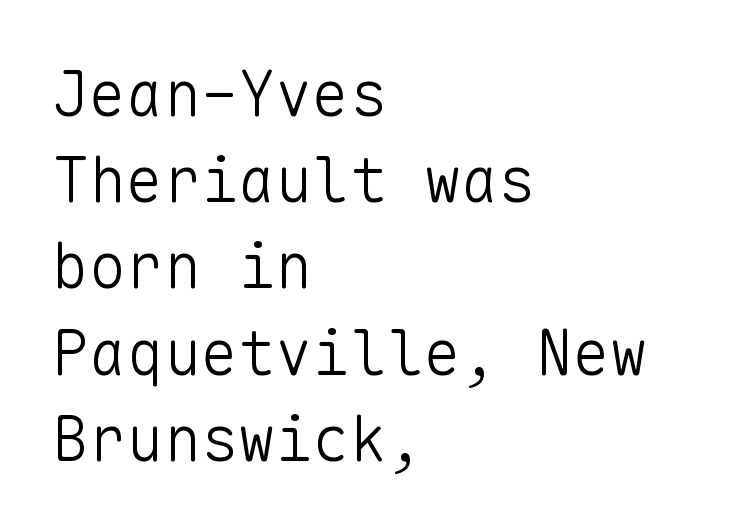
Q: Is the text bold? A: No.
Q: Is the text italic (slanted)? A: No, it is upright.
Q: Is the typeface a serif or a sans-serif typeface? A: Sans-serif.
Q: Is the text underlined? A: No.
Q: How is the paragraph aligned? A: Left-aligned.
Q: Is the spacing between letters normal or unusually wide? A: Normal.
Q: Is the spacing between lines tight, normal or loose? A: Normal.
Q: Width (condensed, normal, or wide)? A: Normal.
Q: Stroke contrast? A: Low.
Q: x-height? A: Medium.
Q: Monospaced? A: Yes.
